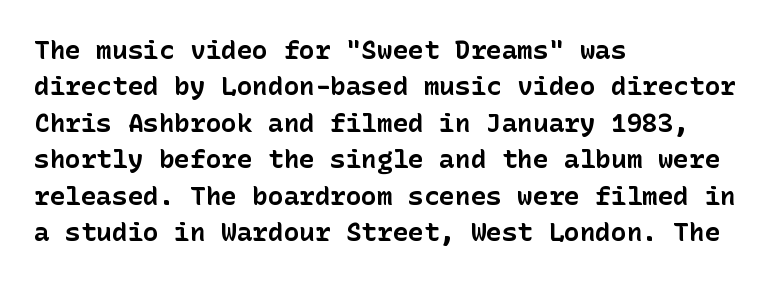
The image shows 26 px bold type, upright; set left-aligned, normal line spacing (1.4x), normal letter spacing, not underlined.
